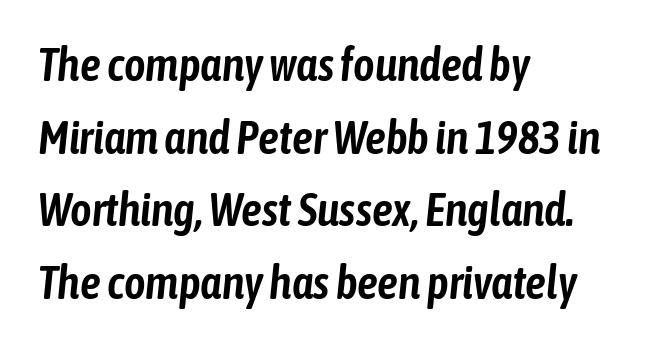
Q: Is the text italic (slanted)? A: Yes, it leans right by about 6 degrees.
Q: Is the text underlined? A: No.
Q: How is the paragraph aligned? A: Left-aligned.
Q: Is the spacing between letters normal or unusually wide? A: Normal.
Q: Is the spacing between lines tight, normal or loose? A: Normal.
Q: Width (condensed, normal, or wide)? A: Condensed.
Q: Stroke contrast? A: Low.
Q: x-height? A: Medium.
Q: Monospaced? A: No.
